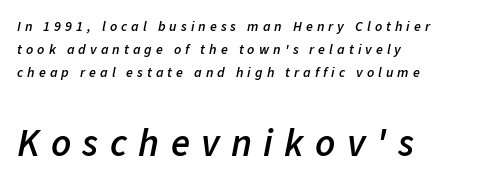
Characters are canted at an angle relative to the baseline's perpendicular. What weight is shown? A semibold, between regular and bold. Spacing verdict: proportional, widths tailored to each character. Is the block centered? No — it sits flush against the left margin. Character size in the trailing block exceeds that of the leading block. You could only call the tracking loose — the letters float apart.
